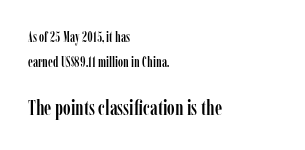
{"italic": "no", "underline": "no", "align": "left", "line_spacing_ratio": 1.81, "letter_spacing": "normal", "letter_spacing_em": 0.0, "larger_block": "second", "size_ratio": 1.5, "glyph_px": 21}
